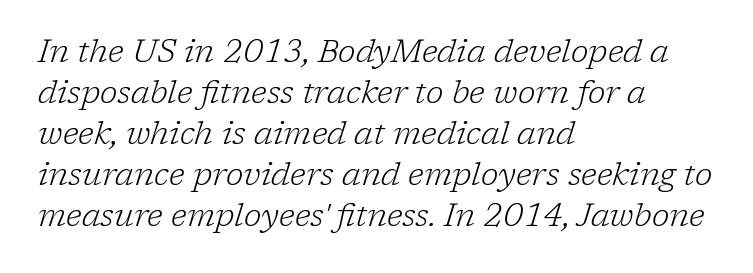
The rows are spaced the way most documents space them. Descender tails drop into unmarked territory. Note the varied advance widths — an 'i' is clearly narrower than an 'm'. A quiet, ordinary-to-light weight characterises the typeface.
